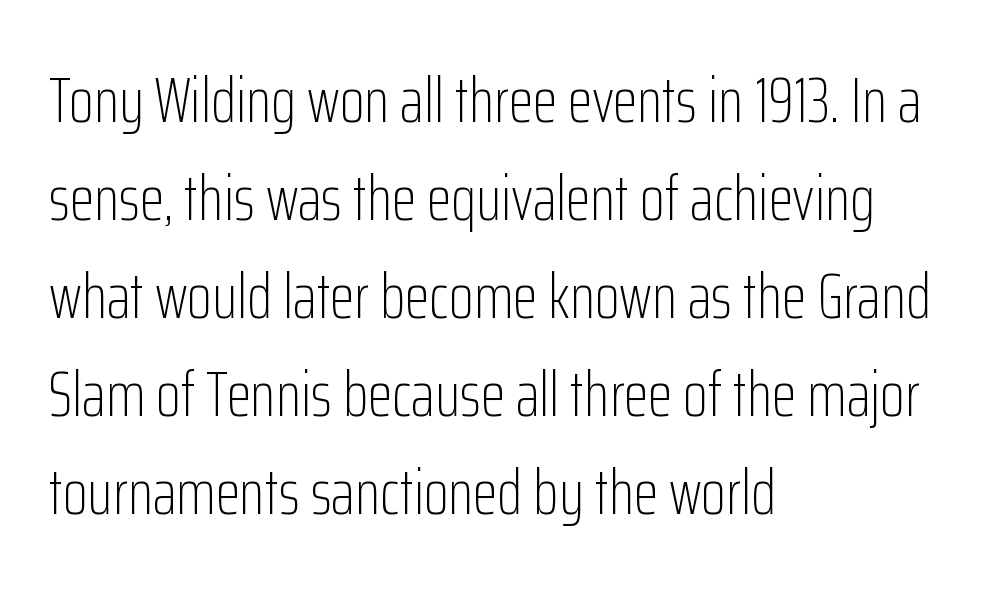
{"serif": "no", "italic": "no", "bold": "no", "weight": "light", "width": "condensed", "stroke_contrast": "low", "x_height": "medium", "monospaced": "no", "underline": "no", "align": "left", "line_spacing": "normal", "line_spacing_ratio": 1.53, "letter_spacing": "normal", "letter_spacing_em": 0.0, "glyph_px": 64}
